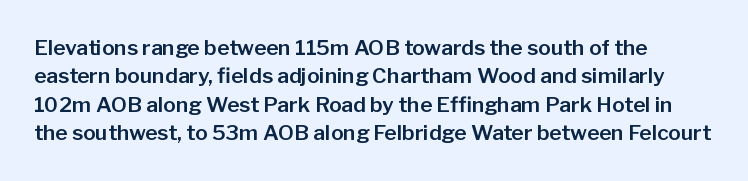
Q: Is the text italic (slanted)? A: No, it is upright.
Q: Is the text underlined? A: No.
Q: Is the spacing between letters normal or unusually wide? A: Normal.
Q: Is the spacing between lines tight, normal or loose? A: Normal.
